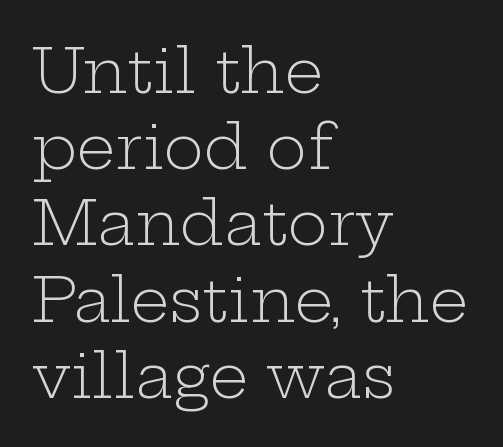
Q: Is the text bold? A: No.
Q: Is the text italic (slanted)? A: No, it is upright.
Q: Is the typeface a serif or a sans-serif typeface? A: Serif.
Q: Is the text underlined? A: No.
Q: How is the paragraph aligned? A: Left-aligned.
Q: Is the spacing between letters normal or unusually wide? A: Normal.
Q: Is the spacing between lines tight, normal or loose? A: Normal.
Q: Width (condensed, normal, or wide)? A: Wide.
Q: Stroke contrast? A: Low.
Q: x-height? A: Medium.
Q: Monospaced? A: No.
